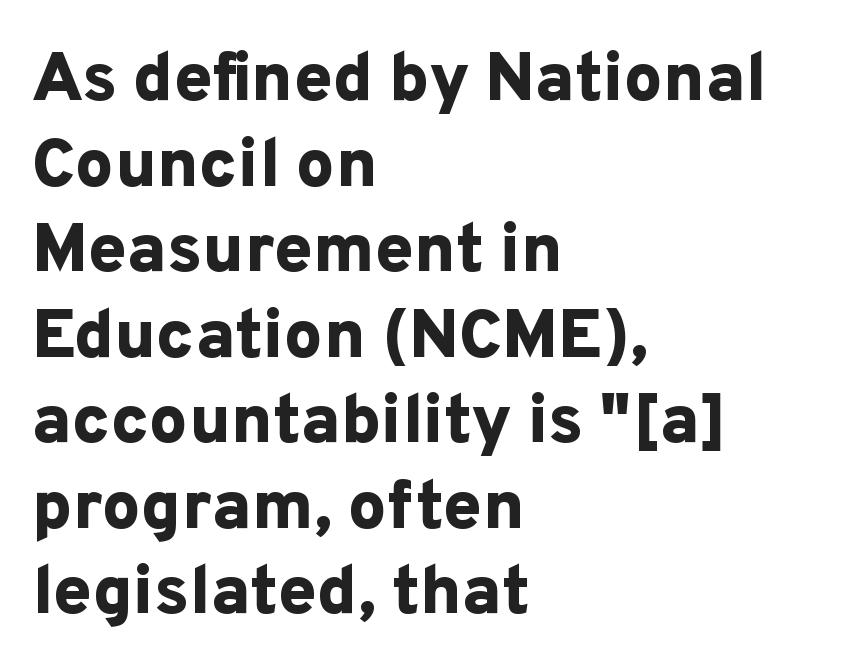
{"serif": "no", "italic": "no", "bold": "yes", "weight": "bold", "width": "normal", "stroke_contrast": "low", "x_height": "medium", "monospaced": "no", "underline": "no", "align": "left", "line_spacing_ratio": 1.24, "letter_spacing": "normal", "letter_spacing_em": 0.0, "glyph_px": 69}
